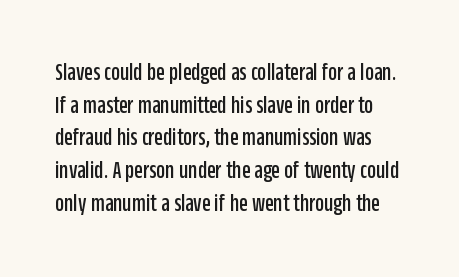
Q: Is the text italic (slanted)? A: No, it is upright.
Q: Is the text underlined? A: No.
Q: Is the spacing between letters normal or unusually wide? A: Normal.
Q: Is the spacing between lines tight, normal or loose? A: Normal.
